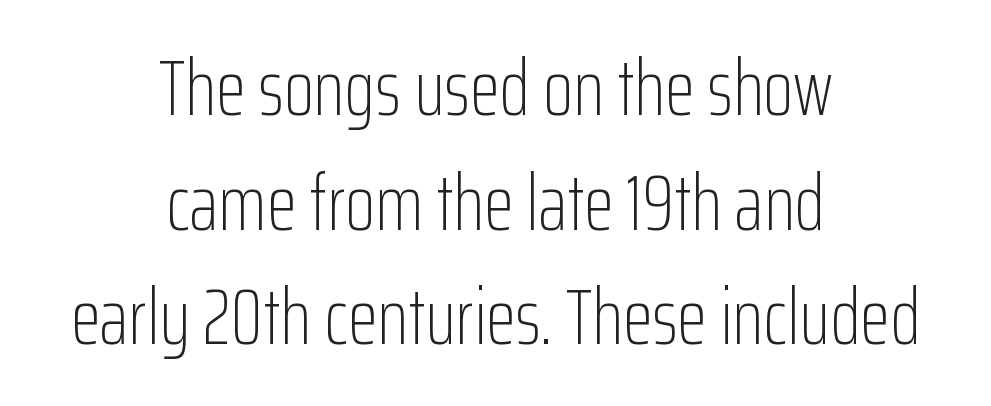
Q: Is the text bold? A: No.
Q: Is the text italic (slanted)? A: No, it is upright.
Q: Is the typeface a serif or a sans-serif typeface? A: Sans-serif.
Q: Is the text underlined? A: No.
Q: How is the paragraph aligned? A: Centered.
Q: Is the spacing between letters normal or unusually wide? A: Normal.
Q: Is the spacing between lines tight, normal or loose? A: Normal.
Q: Width (condensed, normal, or wide)? A: Condensed.
Q: Stroke contrast? A: Low.
Q: x-height? A: Medium.
Q: Monospaced? A: No.
